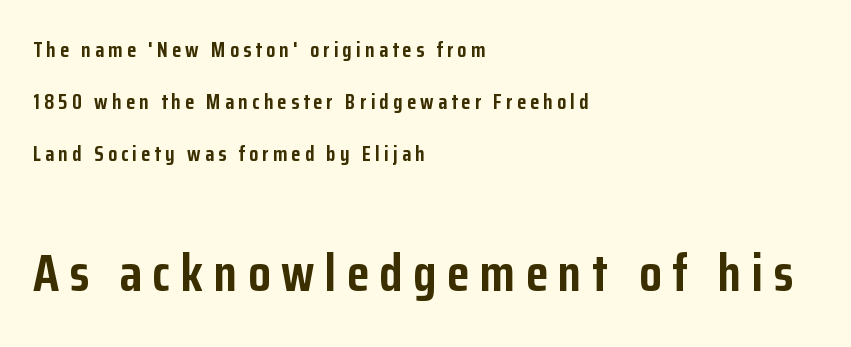
The image shows 52 px semibold, condensed sans-serif type, upright; set left-aligned, loose line spacing (2.48x), unusually wide letter spacing (+0.2 em), not underlined; the second (bottom) block is 2.48x larger; low stroke contrast and a medium x-height.
